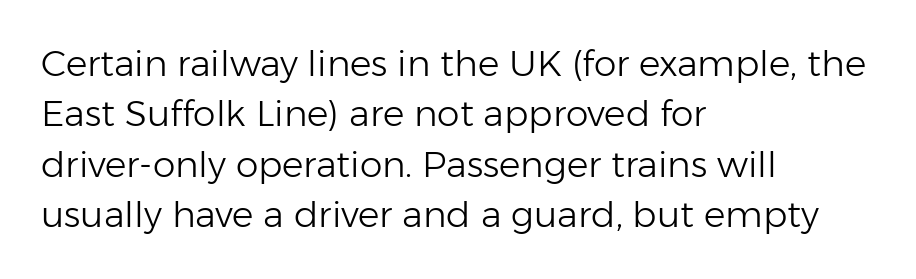
The image shows 36 px light sans-serif type, upright; set left-aligned, normal line spacing (1.4x), normal letter spacing, not underlined; low stroke contrast and a medium x-height.
